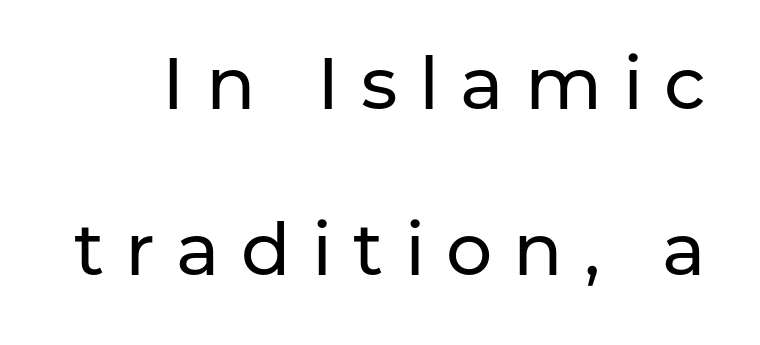
{"serif": "no", "italic": "no", "width": "normal", "stroke_contrast": "low", "x_height": "medium", "monospaced": "no", "underline": "no", "line_spacing": "loose", "line_spacing_ratio": 2.28, "letter_spacing": "wide", "letter_spacing_em": 0.29, "glyph_px": 73}
